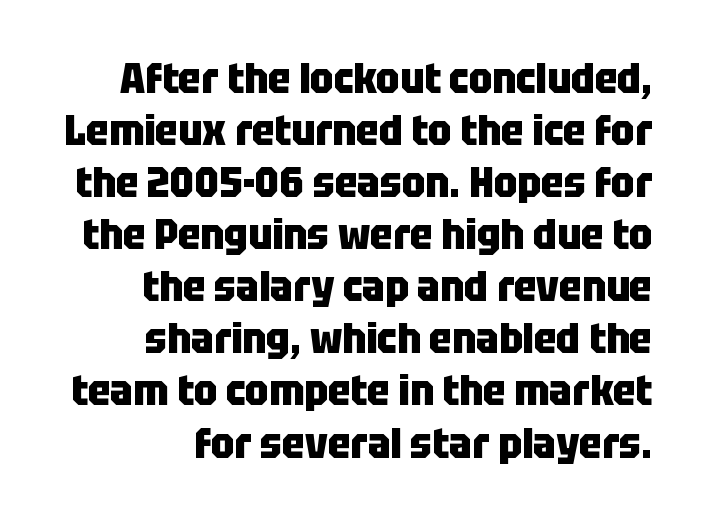
Q: Is the text bold? A: Yes.
Q: Is the text italic (slanted)? A: No, it is upright.
Q: Is the typeface a serif or a sans-serif typeface? A: Sans-serif.
Q: Is the text underlined? A: No.
Q: How is the paragraph aligned? A: Right-aligned.
Q: Is the spacing between letters normal or unusually wide? A: Normal.
Q: Width (condensed, normal, or wide)? A: Condensed.
Q: Stroke contrast? A: Low.
Q: x-height? A: Large.
Q: Monospaced? A: No.
